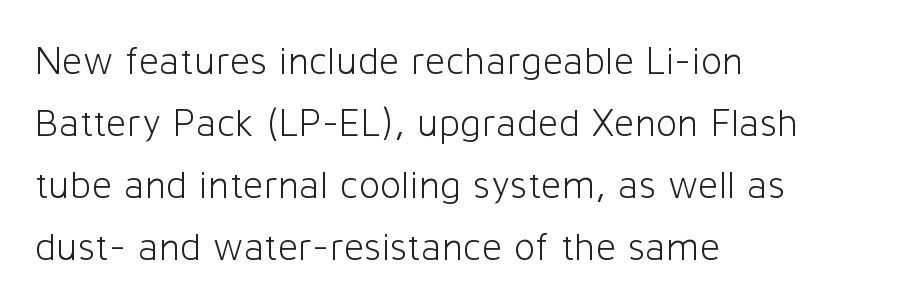
The passage shown is not underscored anywhere. These glyphs show unthickened strokes, regular width or finer. Vertical strokes here are truly vertical. Varying glyph widths throughout — classic text-font behaviour. Letterform terminals end flat and unadorned throughout the passage.
